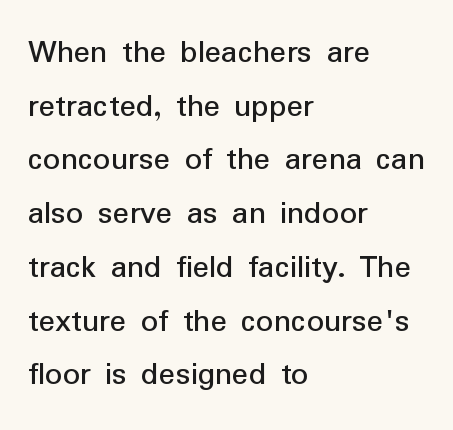
Q: Is the text italic (slanted)? A: No, it is upright.
Q: Is the typeface a serif or a sans-serif typeface? A: Sans-serif.
Q: Is the text underlined? A: No.
Q: How is the paragraph aligned? A: Left-aligned.
Q: Is the spacing between letters normal or unusually wide? A: Normal.
Q: Is the spacing between lines tight, normal or loose? A: Normal.
Q: Width (condensed, normal, or wide)? A: Normal.
Q: Stroke contrast? A: Low.
Q: x-height? A: Medium.
Q: Monospaced? A: No.
